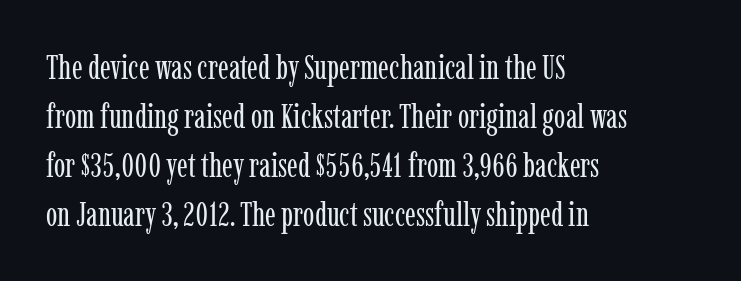
{"serif": "yes", "italic": "no", "bold": "no", "weight": "regular", "width": "condensed", "stroke_contrast": "low", "x_height": "medium", "monospaced": "no", "underline": "no", "align": "left", "line_spacing": "normal", "line_spacing_ratio": 1.44, "letter_spacing": "normal", "letter_spacing_em": 0.0, "glyph_px": 34}
